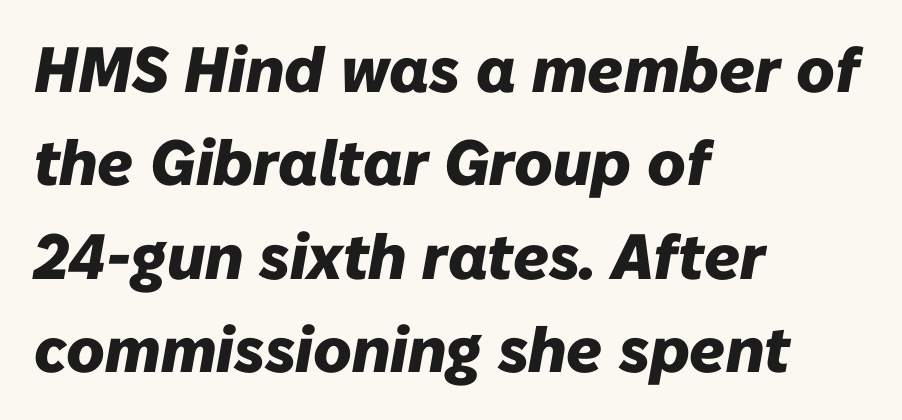
Compared with a centered layout, this one pins lines to the left instead. Inter-character spacing is left at the font's built-in metrics. Observe the lean: these are italic letterforms. A dark, heavy texture on the line: the type is bold. Successive baselines arrive at the customary interval. The space directly below the letters is spotless.
